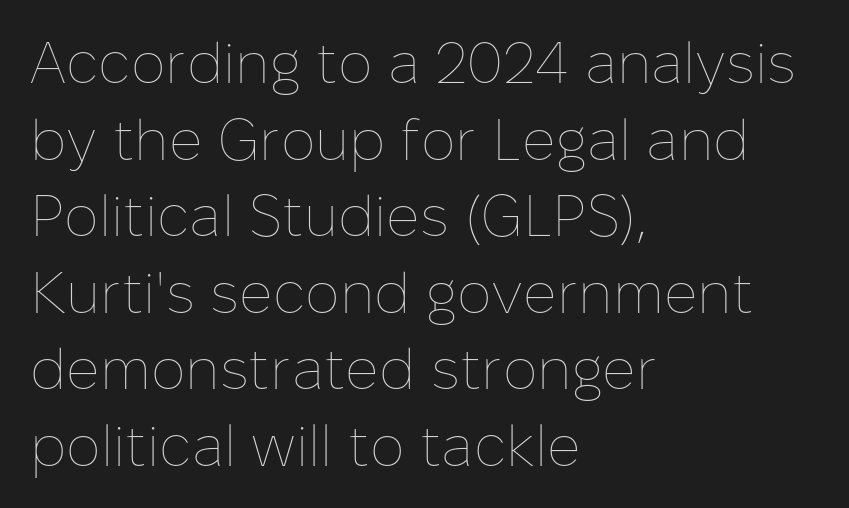
Q: Is the text bold? A: No.
Q: Is the text italic (slanted)? A: No, it is upright.
Q: Is the text underlined? A: No.
Q: How is the paragraph aligned? A: Left-aligned.
Q: Is the spacing between letters normal or unusually wide? A: Normal.
Q: Is the spacing between lines tight, normal or loose? A: Normal.
Q: Width (condensed, normal, or wide)? A: Normal.
Q: Stroke contrast? A: Low.
Q: x-height? A: Medium.
Q: Monospaced? A: No.
